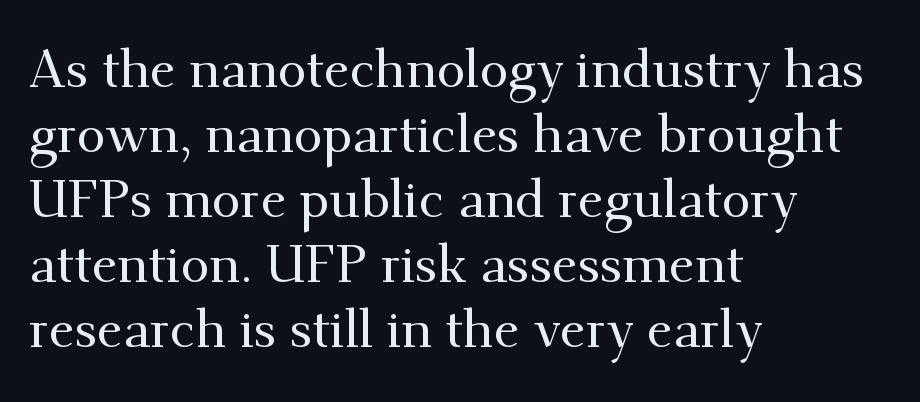
Q: Is the text italic (slanted)? A: No, it is upright.
Q: Is the typeface a serif or a sans-serif typeface? A: Serif.
Q: Is the text underlined? A: No.
Q: How is the paragraph aligned? A: Left-aligned.
Q: Is the spacing between letters normal or unusually wide? A: Normal.
Q: Is the spacing between lines tight, normal or loose? A: Normal.
Q: Width (condensed, normal, or wide)? A: Normal.
Q: Stroke contrast? A: Medium.
Q: x-height? A: Small.
Q: Monospaced? A: No.
